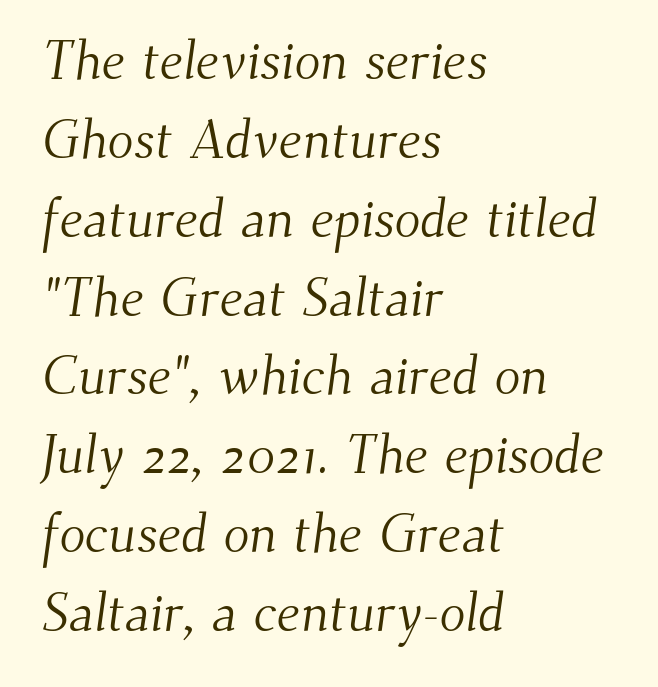
{"serif": "yes", "bold": "no", "weight": "light", "width": "normal", "stroke_contrast": "medium", "x_height": "small", "monospaced": "no", "underline": "no", "align": "left", "line_spacing": "normal", "line_spacing_ratio": 1.46, "letter_spacing": "normal", "letter_spacing_em": 0.0, "glyph_px": 54}
